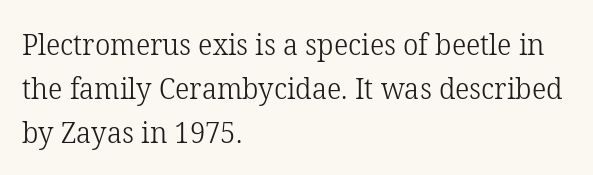
Horizontal alignment here is leftward, the default for most running prose. Font category for this specimen: serif. Weight class: somewhere from thin through regular. Is the letter spacing exaggerated? No — it looks like the ordinary default. A typesetter would call this proportional, since set widths differ per character.
